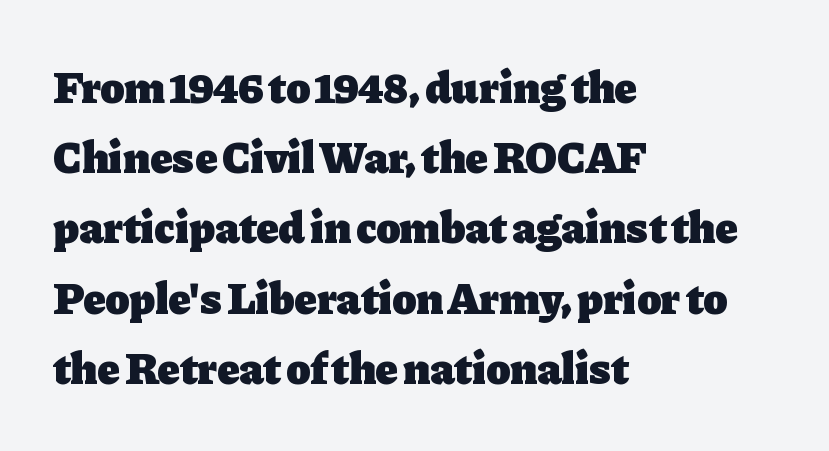
The image shows 45 px heavy serif type, upright; set left-aligned, normal line spacing (1.56x), normal letter spacing, not underlined; low stroke contrast and a medium x-height.
